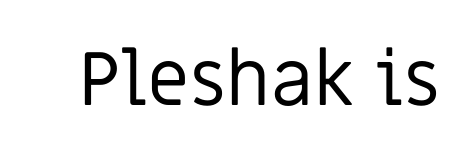
Q: Is the text bold? A: No.
Q: Is the text italic (slanted)? A: No, it is upright.
Q: Is the typeface a serif or a sans-serif typeface? A: Sans-serif.
Q: Is the text underlined? A: No.
Q: Is the spacing between letters normal or unusually wide? A: Normal.
Q: Width (condensed, normal, or wide)? A: Normal.
Q: Stroke contrast? A: Low.
Q: x-height? A: Large.
Q: Monospaced? A: No.
